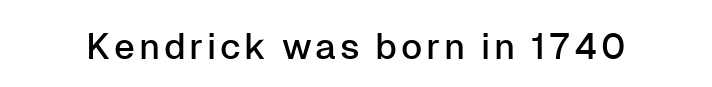
Q: Is the text italic (slanted)? A: No, it is upright.
Q: Is the typeface a serif or a sans-serif typeface? A: Sans-serif.
Q: Is the text underlined? A: No.
Q: Width (condensed, normal, or wide)? A: Normal.
Q: Stroke contrast? A: Low.
Q: x-height? A: Medium.
Q: Monospaced? A: No.
